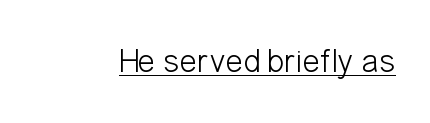
{"serif": "no", "italic": "no", "bold": "no", "weight": "light", "width": "condensed", "stroke_contrast": "low", "x_height": "medium", "monospaced": "no", "underline": "yes", "letter_spacing": "normal", "letter_spacing_em": 0.0, "glyph_px": 33}
